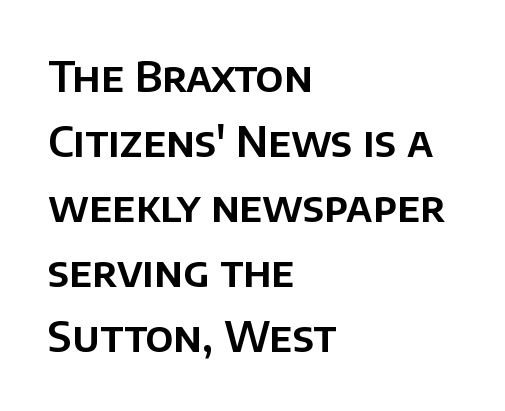
Looks like regular typesetting: each glyph gets only the width it needs. The typesetter chose a ragged-right arrangement here. Upright lettering throughout. The typeface chosen for these lines omits serifs. The rows are spaced the way most documents space them.
